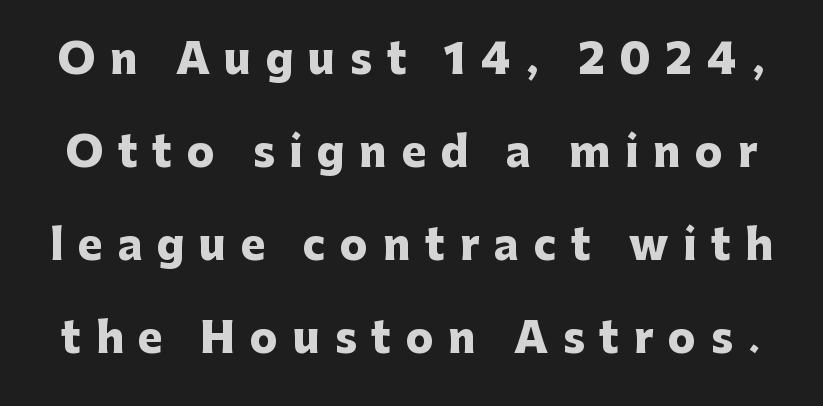
{"serif": "no", "italic": "no", "bold": "yes", "weight": "heavy", "width": "normal", "stroke_contrast": "low", "x_height": "medium", "monospaced": "no", "underline": "no", "line_spacing": "loose", "line_spacing_ratio": 2.27, "letter_spacing": "wide", "letter_spacing_em": 0.36, "glyph_px": 41}
